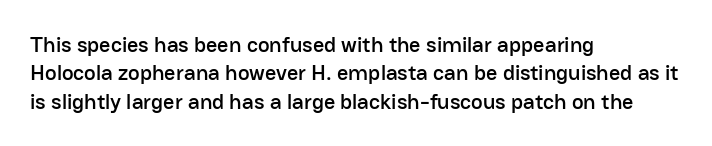
{"italic": "no", "underline": "no", "align": "left", "line_spacing": "normal", "line_spacing_ratio": 1.29, "letter_spacing": "normal", "letter_spacing_em": 0.0, "glyph_px": 22}
